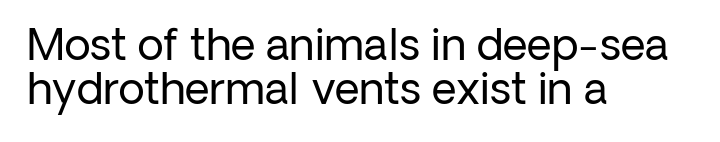
Q: Is the text bold? A: No.
Q: Is the text italic (slanted)? A: No, it is upright.
Q: Is the typeface a serif or a sans-serif typeface? A: Sans-serif.
Q: Is the text underlined? A: No.
Q: How is the paragraph aligned? A: Left-aligned.
Q: Is the spacing between letters normal or unusually wide? A: Normal.
Q: Is the spacing between lines tight, normal or loose? A: Tight.
Q: Width (condensed, normal, or wide)? A: Normal.
Q: Stroke contrast? A: Low.
Q: x-height? A: Medium.
Q: Monospaced? A: No.
